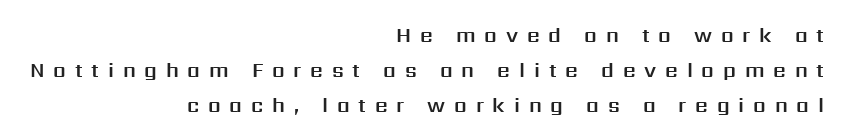
The baseline area is clear. Posture: upright roman. You could only call the tracking loose — the letters float apart. The paragraph shown leans on its right margin.
